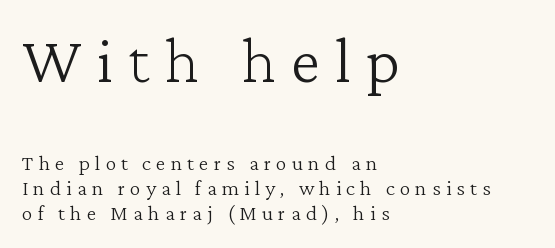
The letters advance in unequal steps, a hallmark of proportional type. The font is comparable to plain body text, perhaps lighter. The glyphs are unaccompanied by any horizontal stroke below them. Typographically, this falls in the serif category.
